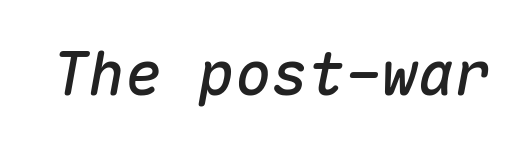
{"italic": "yes", "lean": "right", "slant_degrees": 10, "width": "normal", "stroke_contrast": "medium", "x_height": "medium", "monospaced": "yes", "underline": "no", "letter_spacing": "normal", "letter_spacing_em": 0.0, "glyph_px": 61}
